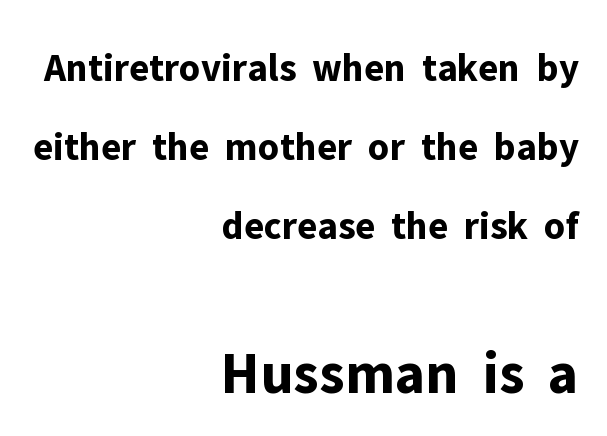
{"serif": "no", "italic": "no", "bold": "yes", "weight": "bold", "width": "normal", "stroke_contrast": "low", "x_height": "medium", "monospaced": "no", "underline": "no", "align": "right", "line_spacing": "loose", "line_spacing_ratio": 1.98, "letter_spacing": "normal", "letter_spacing_em": 0.0, "larger_block": "second", "size_ratio": 1.5, "glyph_px": 60}
